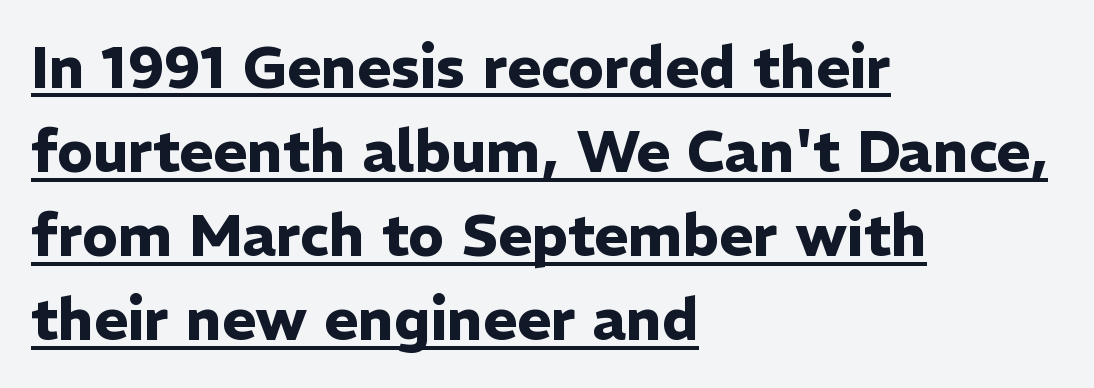
Upright lettering throughout. In designer terms, the underline attribute is active on this setting. The passage is arranged the way most books set body copy — flush left. Whoever set this chose a conventional vertical rhythm. The designer went with a sans here, leaving each stem footless.
